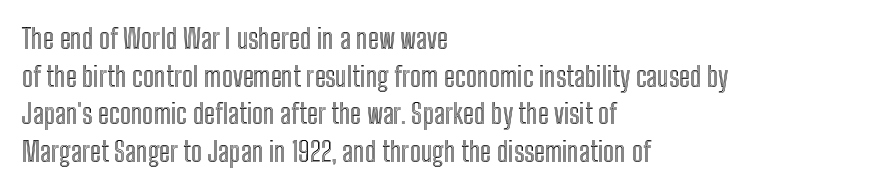
{"italic": "no", "underline": "no", "align": "left", "line_spacing": "normal", "line_spacing_ratio": 1.39, "letter_spacing": "normal", "letter_spacing_em": 0.0, "glyph_px": 27}
